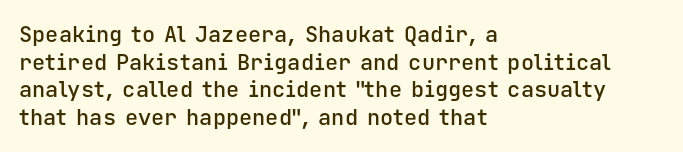
You can tell it's not italic because the verticals are truly vertical. Underlining? Definitely not there. Teacher's note: observe the even left margin — that is flush-left alignment. On the weight axis this lands at semibold, roughly 600.
